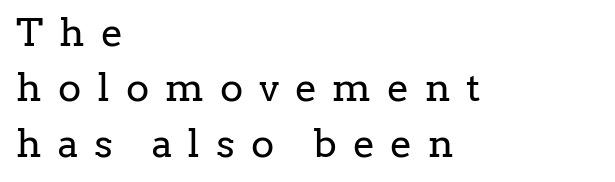
{"serif": "yes", "italic": "no", "bold": "no", "weight": "regular", "width": "normal", "stroke_contrast": "low", "x_height": "medium", "monospaced": "no", "underline": "no", "align": "left", "line_spacing": "normal", "line_spacing_ratio": 1.42, "letter_spacing": "wide", "letter_spacing_em": 0.41, "glyph_px": 39}
